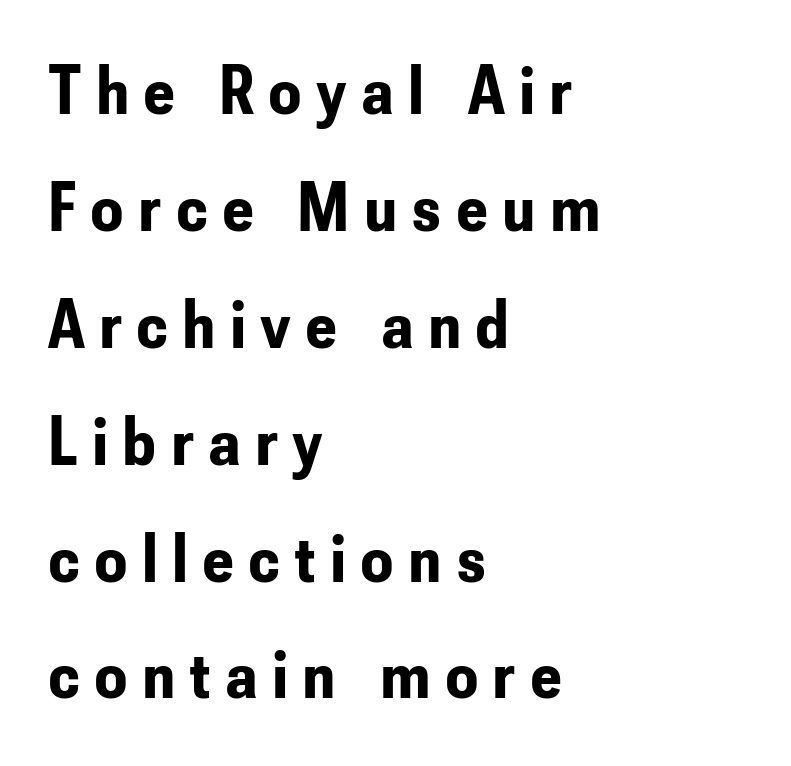
Q: Is the text bold? A: Yes.
Q: Is the text italic (slanted)? A: No, it is upright.
Q: Is the typeface a serif or a sans-serif typeface? A: Sans-serif.
Q: Is the text underlined? A: No.
Q: How is the paragraph aligned? A: Left-aligned.
Q: Is the spacing between letters normal or unusually wide? A: Unusually wide.
Q: Is the spacing between lines tight, normal or loose? A: Normal.
Q: Width (condensed, normal, or wide)? A: Condensed.
Q: Stroke contrast? A: Low.
Q: x-height? A: Small.
Q: Monospaced? A: No.
